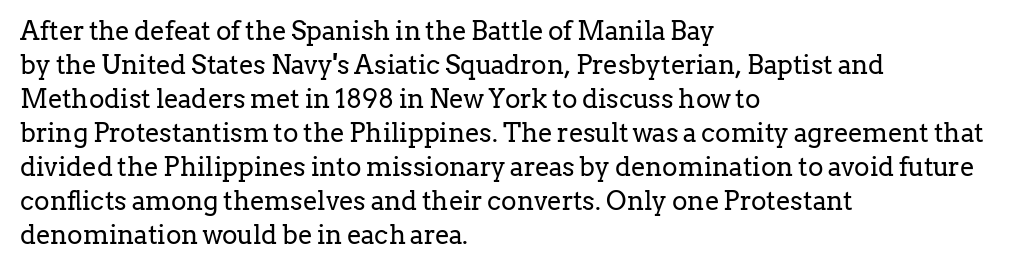
The image shows 26 px text type, upright; set left-aligned, normal line spacing (1.31x), normal letter spacing, not underlined.
